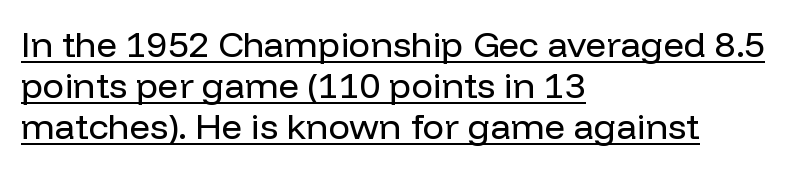
Q: Is the text bold? A: No.
Q: Is the text italic (slanted)? A: No, it is upright.
Q: Is the typeface a serif or a sans-serif typeface? A: Sans-serif.
Q: Is the text underlined? A: Yes.
Q: How is the paragraph aligned? A: Left-aligned.
Q: Is the spacing between letters normal or unusually wide? A: Normal.
Q: Is the spacing between lines tight, normal or loose? A: Tight.
Q: Width (condensed, normal, or wide)? A: Normal.
Q: Stroke contrast? A: Low.
Q: x-height? A: Medium.
Q: Monospaced? A: No.
